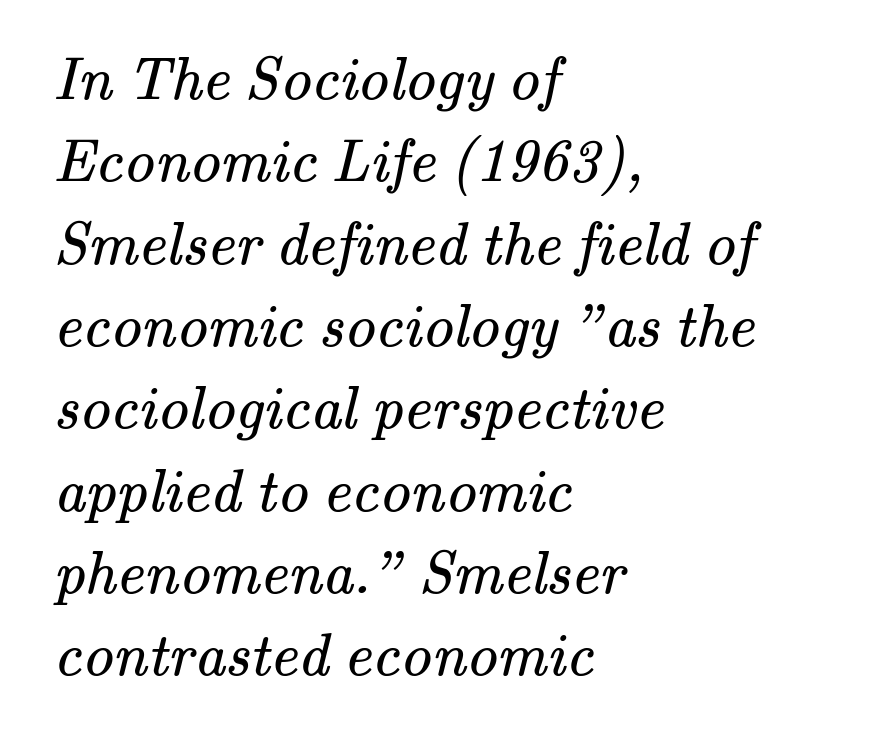
Q: Is the text bold? A: No.
Q: Is the typeface a serif or a sans-serif typeface? A: Serif.
Q: Is the text underlined? A: No.
Q: How is the paragraph aligned? A: Left-aligned.
Q: Is the spacing between letters normal or unusually wide? A: Normal.
Q: Is the spacing between lines tight, normal or loose? A: Normal.
Q: Width (condensed, normal, or wide)? A: Normal.
Q: Stroke contrast? A: Medium.
Q: x-height? A: Small.
Q: Monospaced? A: No.
